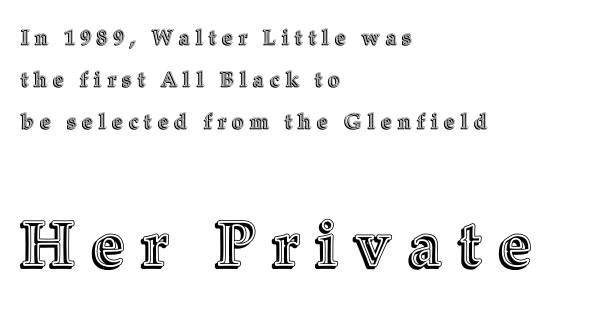
Q: Is the text italic (slanted)? A: No, it is upright.
Q: Is the text underlined? A: No.
Q: How is the paragraph aligned? A: Left-aligned.
Q: Is the spacing between letters normal or unusually wide? A: Unusually wide.
Q: Is the spacing between lines tight, normal or loose? A: Loose.
Q: Which block of text is set in a larger size, the first (top) or the second (bottom)? A: The second (bottom) one.
Q: Width (condensed, normal, or wide)? A: Normal.
Q: x-height? A: Medium.
Q: Monospaced? A: No.
